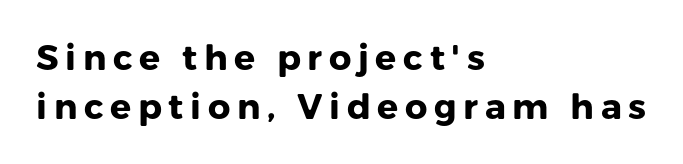
The image shows 35 px heavy sans-serif type, upright; set left-aligned, normal line spacing (1.4x), not underlined; low stroke contrast and a medium x-height.
